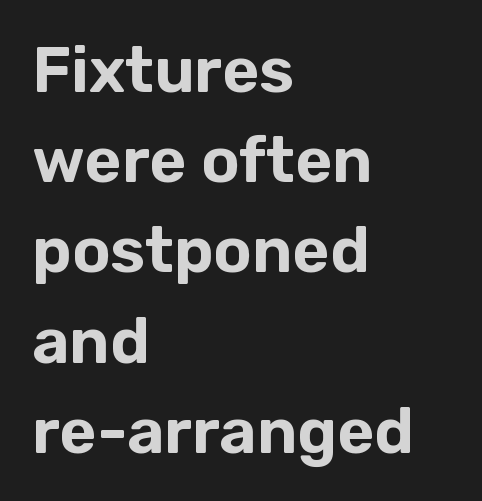
The image shows 64 px sans-serif type, upright; set left-aligned, normal line spacing (1.41x), normal letter spacing, not underlined; low stroke contrast and a medium x-height.
